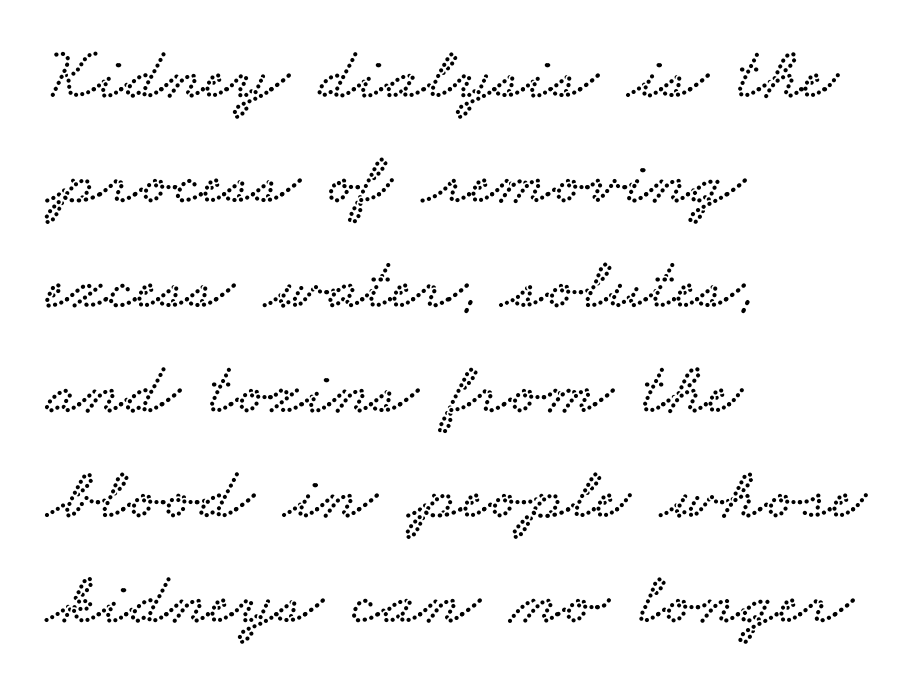
{"serif": "yes", "width": "wide", "stroke_contrast": "low", "x_height": "small", "monospaced": "no", "underline": "no", "align": "left", "line_spacing": "normal", "line_spacing_ratio": 1.4, "letter_spacing": "normal", "letter_spacing_em": 0.0, "glyph_px": 75}
